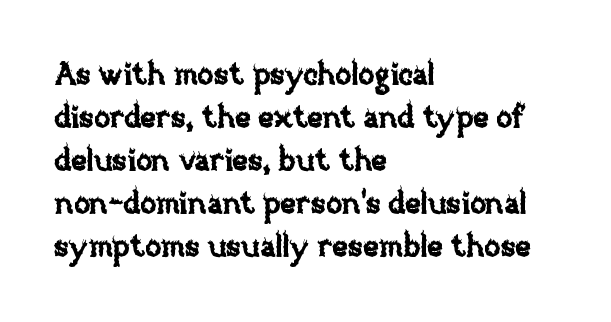
Bare-footed words on every line. Line starts are locked; line ends wander. The passage shown is typed in a proportional face where columns would drift. The letters stand upright; this is a roman face. The line-height multiplier appears to be the usual default. Tracking here is standard; glyphs follow each other at the usual distance.
